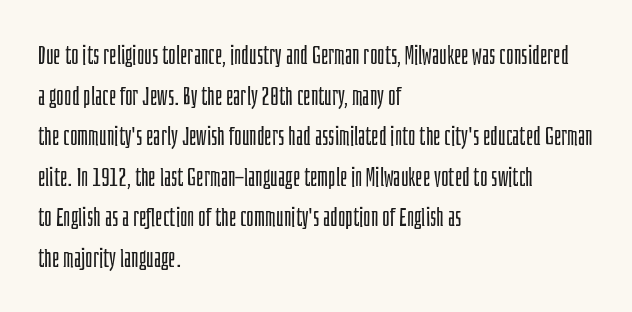
The zone under the glyphs is completely vacant. Letters have the restrained weight of plain body copy at most. Line beginnings align vertically; line endings do not. The gaps between neighbouring characters are ordinary and unremarkable.
